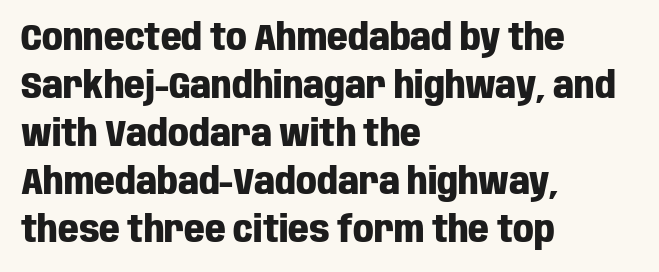
{"serif": "no", "italic": "no", "bold": "yes", "weight": "heavy", "width": "condensed", "stroke_contrast": "low", "x_height": "large", "monospaced": "no", "underline": "no", "align": "left", "line_spacing": "normal", "line_spacing_ratio": 1.33, "letter_spacing": "normal", "letter_spacing_em": 0.0, "glyph_px": 36}
